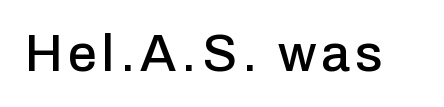
The specimen reads as upright at a glance. Words float on clear page, feet unadorned. These lines are composed in type without serifs. Is this a fixed-width face? No — the glyphs have proportional, varying widths.
